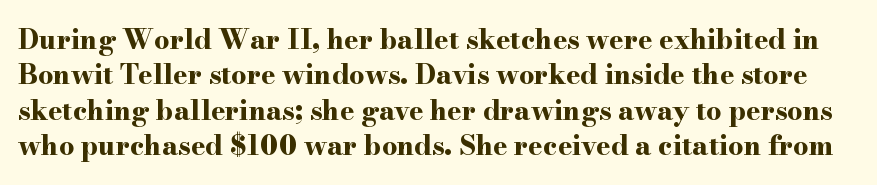
These lines were composed using upright roman letters. Letter spacing: default. Horizontal bands of white between lines are of average thickness. A dark, heavy texture on the line: the type is bold. A clean baseline with only descenders dipping below it.
